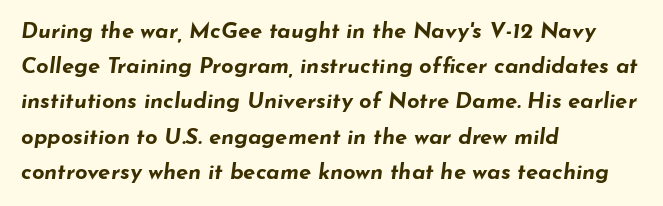
These lines stack with their left ends in a neat column. Notice how the stems are inclined rather than vertical — that's the hallmark of italics. Any mark beneath the type? The region is blank. Inter-character spacing is left at the font's built-in metrics.
